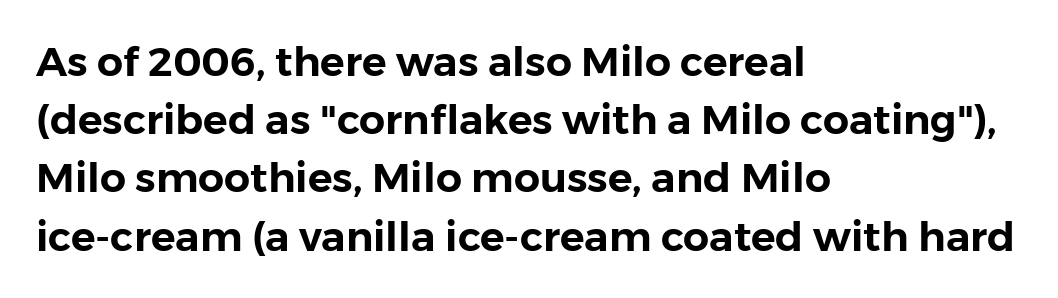
{"serif": "no", "italic": "no", "width": "normal", "stroke_contrast": "low", "x_height": "medium", "monospaced": "no", "underline": "no", "align": "left", "line_spacing": "normal", "line_spacing_ratio": 1.42, "letter_spacing": "normal", "letter_spacing_em": 0.0, "glyph_px": 41}
